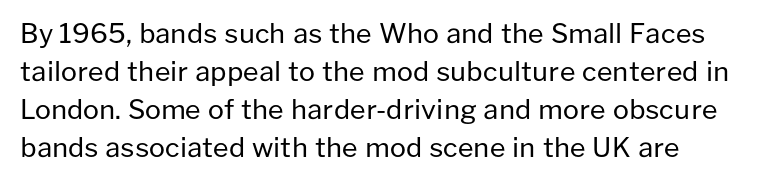
The image shows 27 px text type, upright; set normal line spacing (1.41x), normal letter spacing, not underlined.
